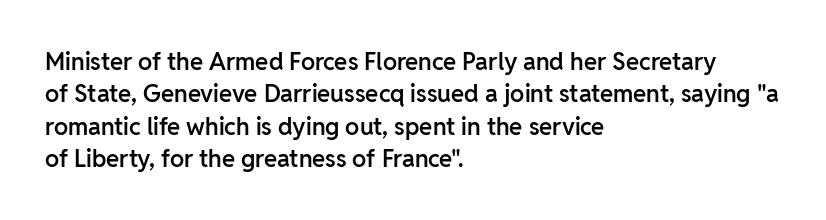
Q: Is the text bold? A: Semi-bold.
Q: Is the text italic (slanted)? A: No, it is upright.
Q: Is the text underlined? A: No.
Q: How is the paragraph aligned? A: Left-aligned.
Q: Is the spacing between letters normal or unusually wide? A: Normal.
Q: Is the spacing between lines tight, normal or loose? A: Normal.
